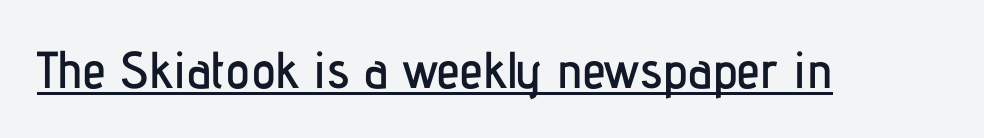
Upright lettering throughout. A baseline rule has been typeset under these characters. Looks like regular typesetting: each glyph gets only the width it needs. The characters display no serif detailing; their extremities are plain. The tracking reads as untouched default to a designer's eye.
